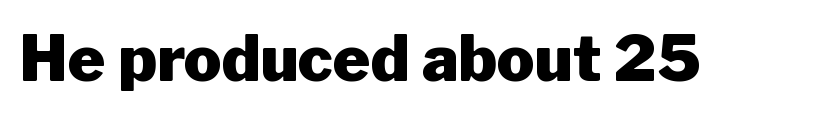
Q: Is the text bold? A: Yes.
Q: Is the text italic (slanted)? A: No, it is upright.
Q: Is the typeface a serif or a sans-serif typeface? A: Sans-serif.
Q: Is the text underlined? A: No.
Q: Is the spacing between letters normal or unusually wide? A: Normal.
Q: Width (condensed, normal, or wide)? A: Normal.
Q: Stroke contrast? A: Low.
Q: x-height? A: Medium.
Q: Monospaced? A: No.
